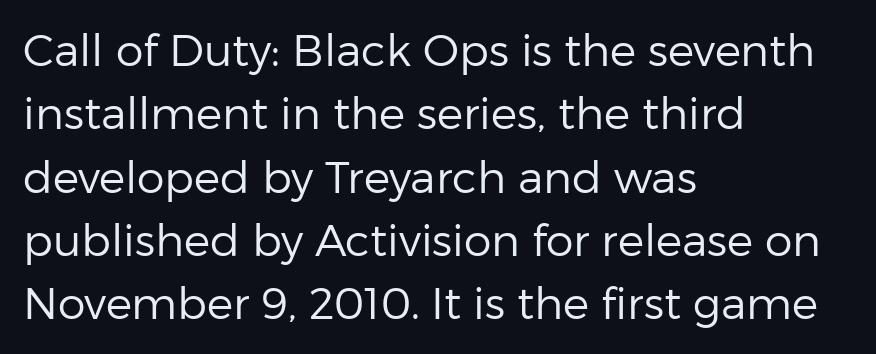
Does extra space separate the letters? No, they use regular spacing. This sample keeps an unexceptional amount of space between lines. The face used here is proportionally spaced, like ordinary book or web type. Short and long lines alike share a common starting point at left. Every character sits straight up, as roman type does. Each stroke keeps to a modest, everyday thickness or less.
